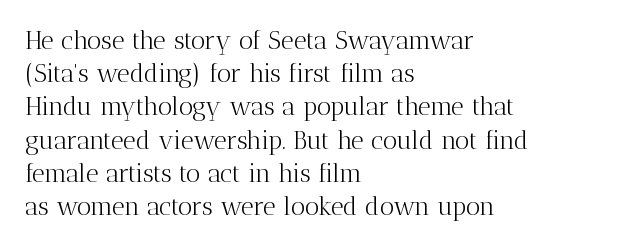
{"italic": "no", "bold": "no", "underline": "no", "align": "left", "line_spacing": "normal", "line_spacing_ratio": 1.33, "letter_spacing": "normal", "letter_spacing_em": 0.0, "glyph_px": 25}
